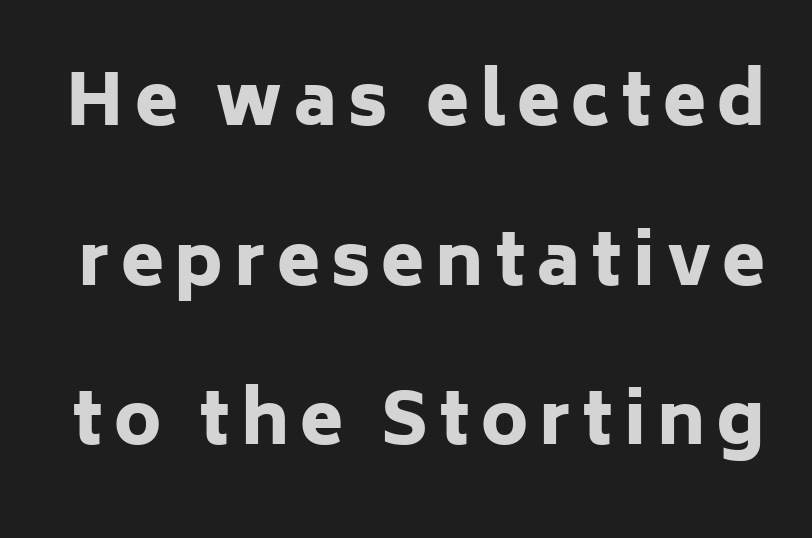
{"serif": "no", "italic": "no", "bold": "yes", "weight": "heavy", "width": "normal", "stroke_contrast": "low", "x_height": "medium", "monospaced": "no", "underline": "no", "line_spacing": "loose", "line_spacing_ratio": 2.28, "glyph_px": 70}
